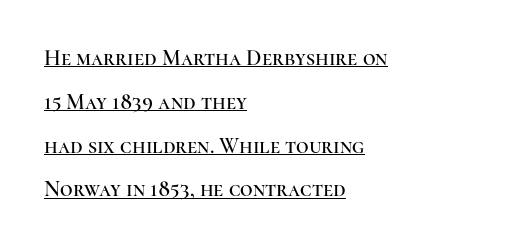
The image shows 22 px text type, upright; set left-aligned, loose line spacing (1.99x), normal letter spacing, underlined.
